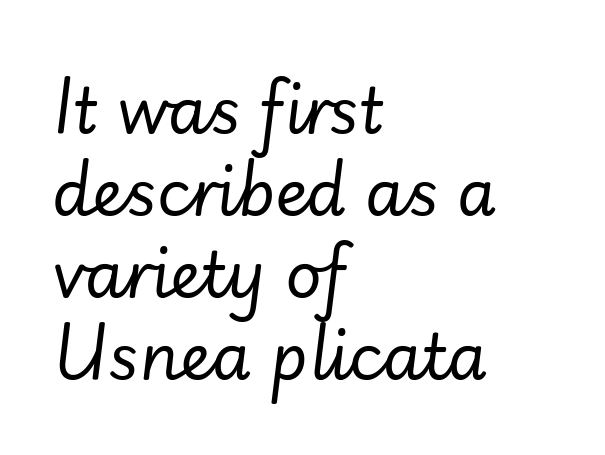
The image shows 63 px regular-weight type, italic (leaning right); set left-aligned, normal line spacing (1.3x), normal letter spacing, not underlined; low stroke contrast and a small x-height.
